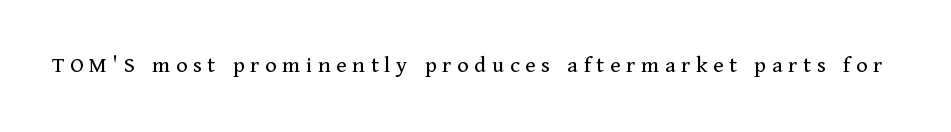
The image shows 24 px text type, upright; set unusually wide letter spacing (+0.24 em), not underlined.
